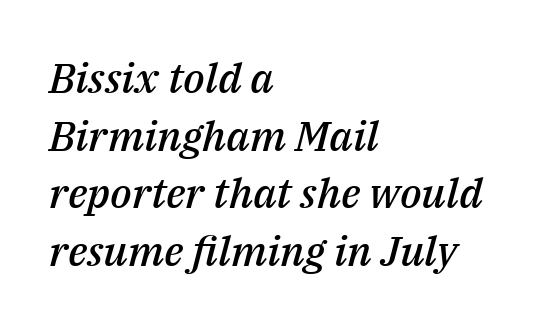
Character widths vary here, with narrow letters taking less room than wide ones. Looking at the ascenders, they clearly lean. Glyph-to-glyph distance matches everyday printed text. Heft: intermediate — a semibold.
